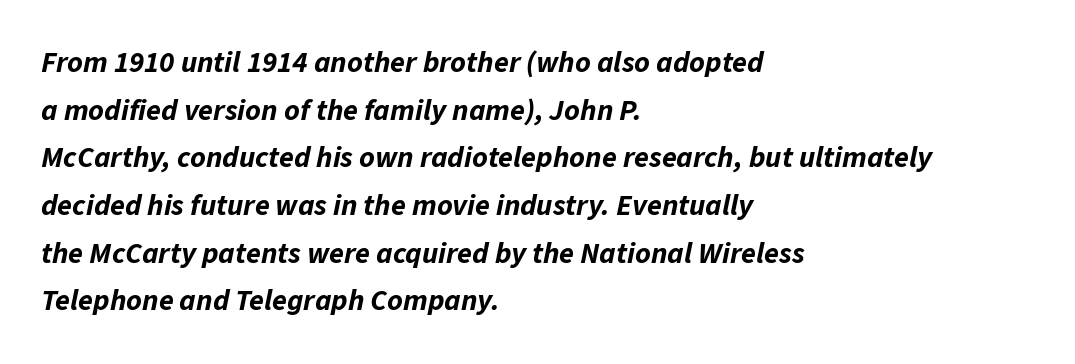
Q: Is the text bold? A: Yes.
Q: Is the text italic (slanted)? A: Yes, it leans right by about 11 degrees.
Q: Is the text underlined? A: No.
Q: How is the paragraph aligned? A: Left-aligned.
Q: Is the spacing between letters normal or unusually wide? A: Normal.
Q: Is the spacing between lines tight, normal or loose? A: Normal.
Q: Width (condensed, normal, or wide)? A: Normal.
Q: Stroke contrast? A: Low.
Q: x-height? A: Medium.
Q: Monospaced? A: No.
